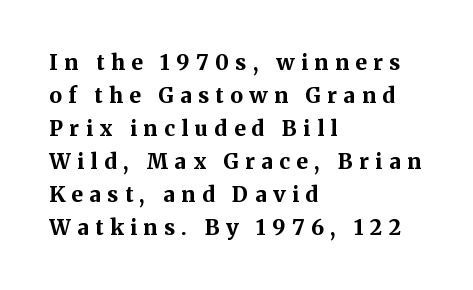
The string is rendered with underlining switched off. The block of text has a typical density, with ordinary space between rows. The letters are spread apart with noticeably loose tracking. Heavy, bold letterforms.
